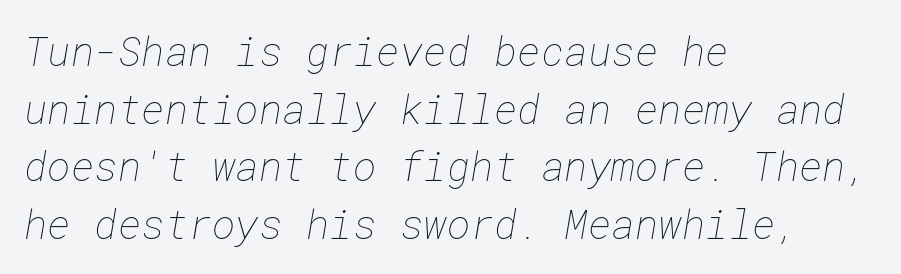
{"bold": "no", "weight": "thin", "width": "normal", "stroke_contrast": "low", "x_height": "medium", "underline": "no", "align": "left", "line_spacing": "normal", "line_spacing_ratio": 1.44, "letter_spacing": "normal", "letter_spacing_em": 0.0, "glyph_px": 40}
